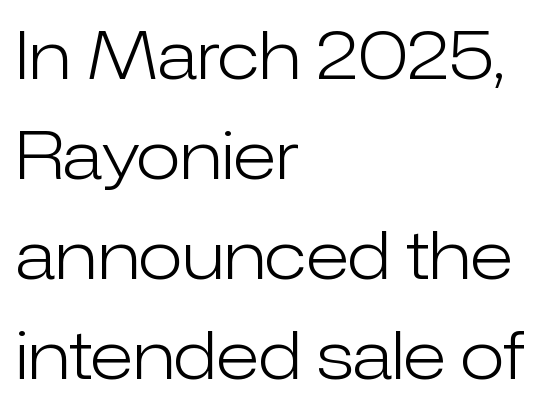
{"serif": "no", "italic": "no", "bold": "no", "weight": "light", "width": "normal", "stroke_contrast": "low", "x_height": "medium", "monospaced": "no", "underline": "no", "align": "left", "line_spacing": "normal", "line_spacing_ratio": 1.54, "letter_spacing": "normal", "letter_spacing_em": 0.0, "glyph_px": 65}
